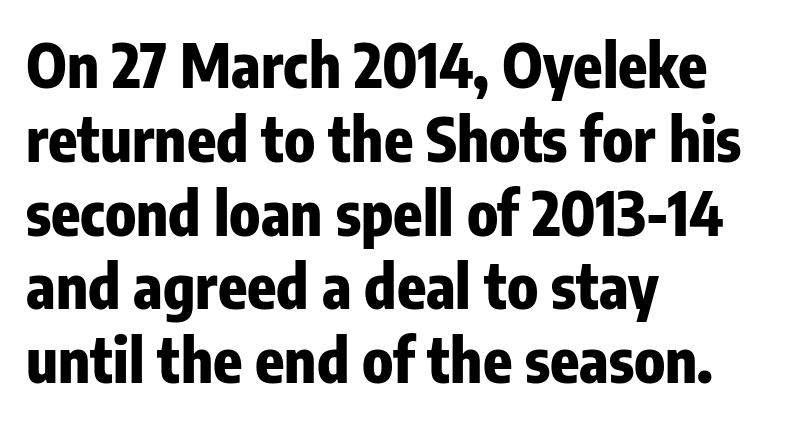
{"serif": "no", "italic": "no", "bold": "yes", "weight": "heavy", "width": "condensed", "stroke_contrast": "low", "x_height": "medium", "monospaced": "no", "underline": "no", "align": "left", "line_spacing_ratio": 1.23, "letter_spacing": "normal", "letter_spacing_em": 0.0, "glyph_px": 60}
